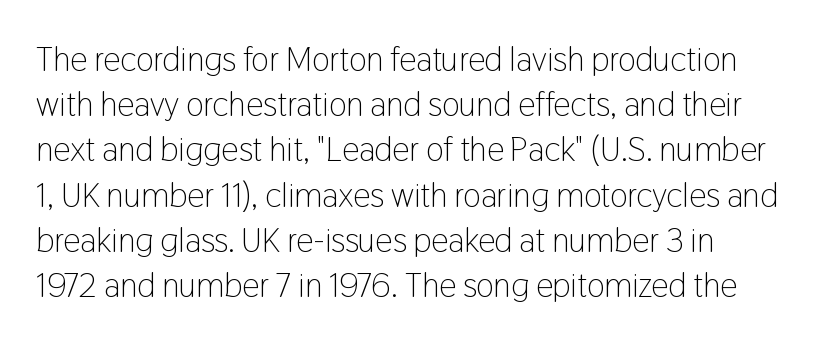
{"serif": "no", "italic": "no", "bold": "no", "weight": "light", "width": "condensed", "stroke_contrast": "low", "x_height": "medium", "monospaced": "no", "underline": "no", "line_spacing": "normal", "line_spacing_ratio": 1.33, "letter_spacing": "normal", "letter_spacing_em": 0.0, "glyph_px": 34}
